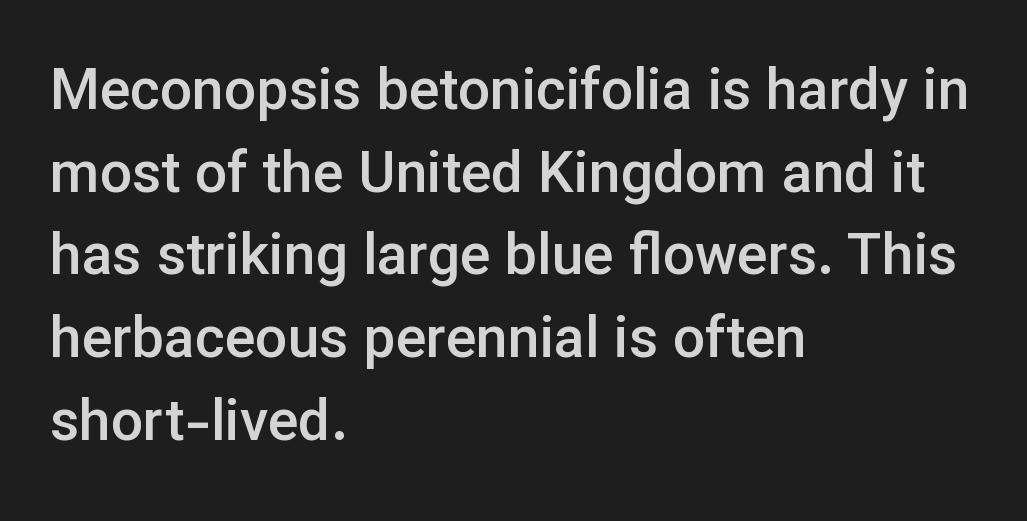
The image shows 57 px semibold sans-serif type, upright; set left-aligned, normal line spacing (1.45x), normal letter spacing, not underlined; low stroke contrast and a medium x-height.
